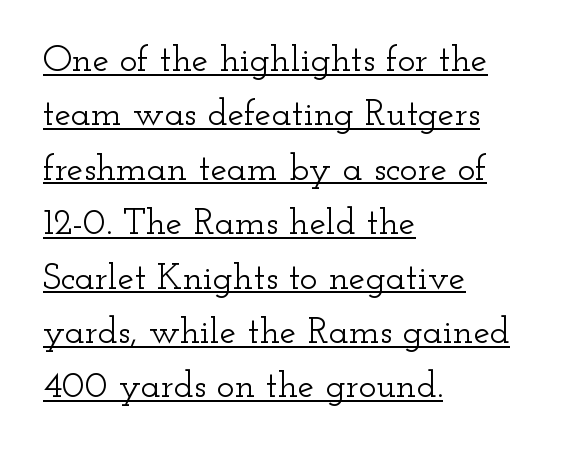
The image shows 37 px wide serif type, upright; set left-aligned, normal line spacing (1.47x), normal letter spacing, underlined; low stroke contrast and a small x-height.
